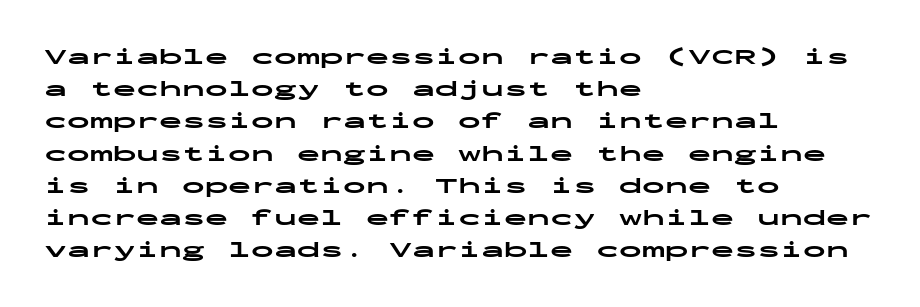
{"italic": "no", "bold": "yes", "underline": "no", "align": "left", "line_spacing": "normal", "line_spacing_ratio": 1.4, "letter_spacing": "normal", "letter_spacing_em": 0.0, "glyph_px": 23}
